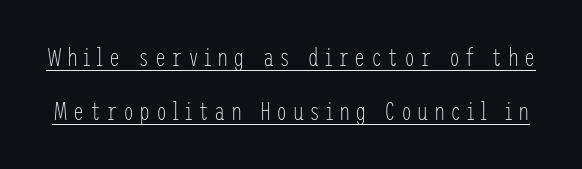
The image shows 25 px text type, upright; set loose line spacing (2.15x), unusually wide letter spacing (+0.21 em), underlined.
